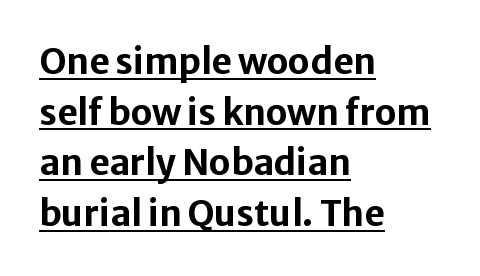
Q: Is the text bold? A: Yes.
Q: Is the text italic (slanted)? A: No, it is upright.
Q: Is the typeface a serif or a sans-serif typeface? A: Sans-serif.
Q: Is the text underlined? A: Yes.
Q: How is the paragraph aligned? A: Left-aligned.
Q: Is the spacing between letters normal or unusually wide? A: Normal.
Q: Is the spacing between lines tight, normal or loose? A: Normal.
Q: Width (condensed, normal, or wide)? A: Normal.
Q: Stroke contrast? A: Low.
Q: x-height? A: Medium.
Q: Monospaced? A: No.
